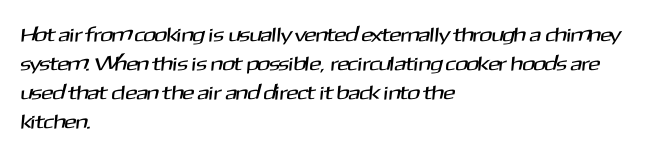
This rendering leaves character spacing at its baseline value. Each new line begins a customary step beneath the previous one. Where is the straight margin? On the left. Glance below the letters and you will spot only blank space.
